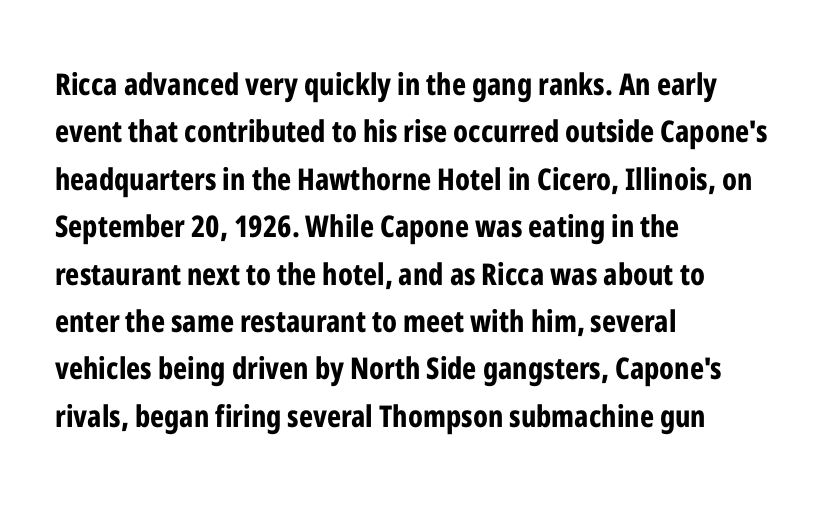
The image shows 30 px bold, condensed sans-serif type, upright; set left-aligned, normal line spacing (1.58x), normal letter spacing, not underlined; low stroke contrast and a medium x-height.
